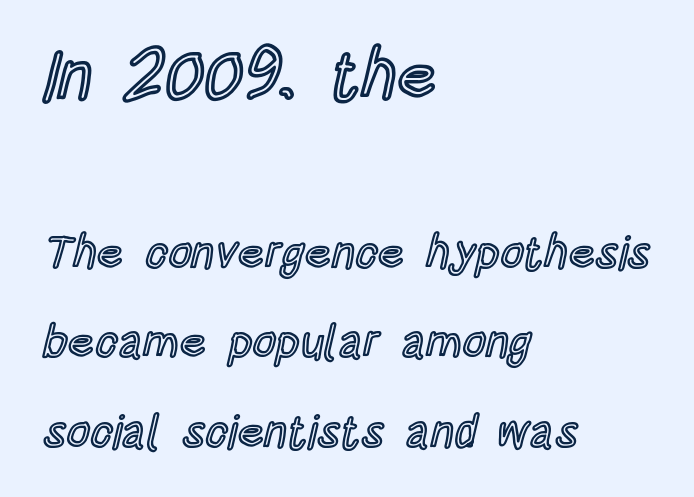
The typesetter chose a ragged-right arrangement here. Looks like regular typesetting: each glyph gets only the width it needs. Reading top to bottom, the characters get smaller at the block break. Tracking here is standard; glyphs follow each other at the usual distance. The space directly below the letters is spotless.
